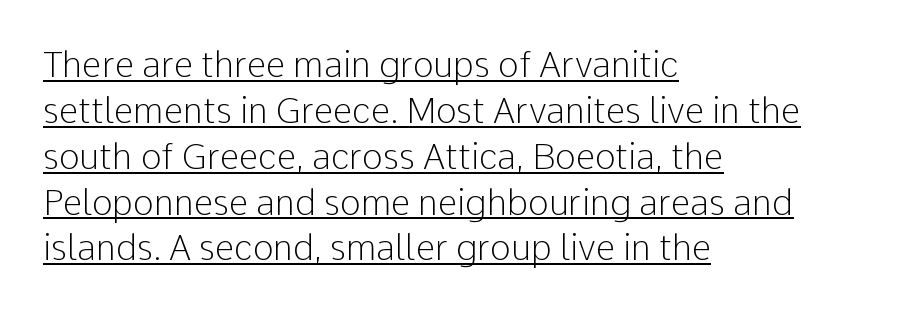
No italicization has been applied; the sample stays upright. How are the letters spaced? Ordinarily, with no added tracking. Vertically, the passage feels balanced, rows spaced as you'd expect. A typesetter would label this face a sans.
